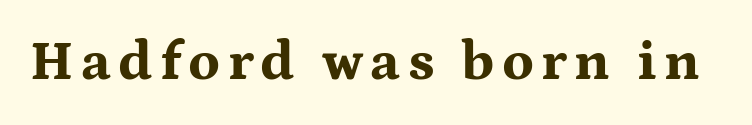
Q: Is the text bold? A: Yes.
Q: Is the text italic (slanted)? A: No, it is upright.
Q: Is the typeface a serif or a sans-serif typeface? A: Serif.
Q: Is the text underlined? A: No.
Q: Width (condensed, normal, or wide)? A: Wide.
Q: Stroke contrast? A: Medium.
Q: x-height? A: Medium.
Q: Monospaced? A: No.
